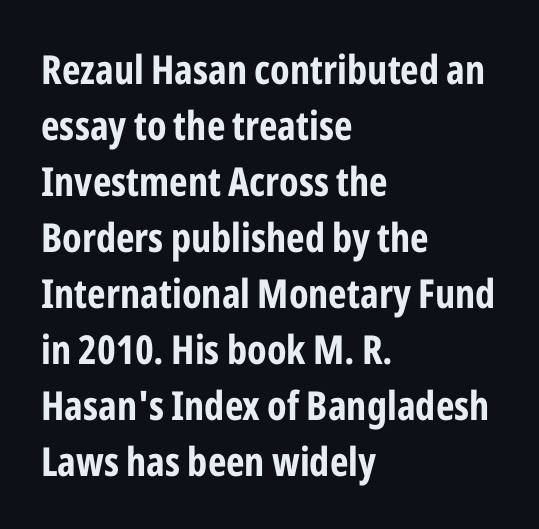
The type sits square on the baseline with zero lean. Pretty heavy lettering here — definitely bold. This rendering employs a face without finishing strokes, i.e., a sans-serif. The space beneath each line is pristine and unruled. You could not count columns in this text — the font is proportionally spaced.
